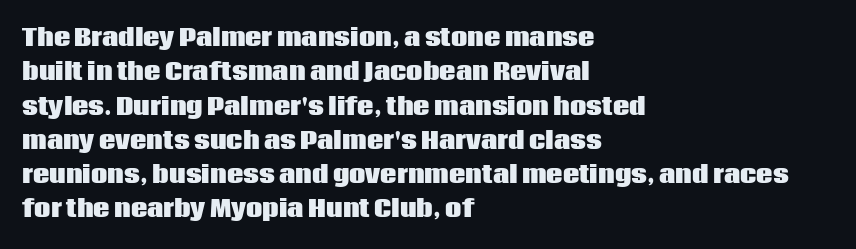
Q: Is the text bold? A: Yes.
Q: Is the text italic (slanted)? A: No, it is upright.
Q: Is the text underlined? A: No.
Q: How is the paragraph aligned? A: Left-aligned.
Q: Is the spacing between letters normal or unusually wide? A: Normal.
Q: Is the spacing between lines tight, normal or loose? A: Normal.
